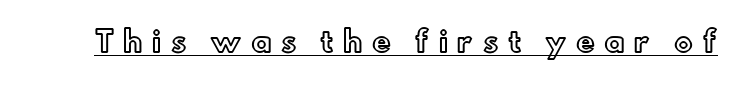
This sample has the flowing, uneven cadence of proportional lettering. Is there any slant? The stems are plumb. The specimen includes a rule beneath the text block's lines. Look at the tracking — it's clearly loosened, letters drifting apart.
